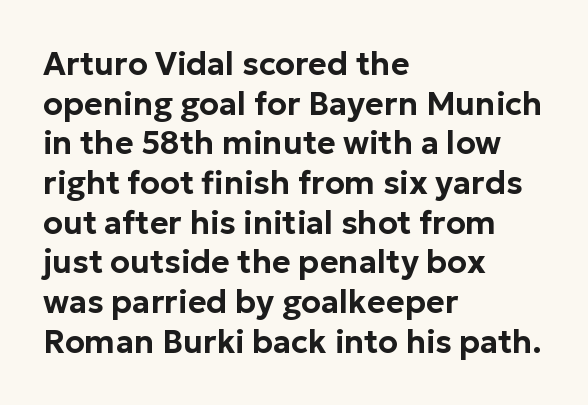
{"serif": "no", "italic": "no", "width": "normal", "stroke_contrast": "low", "x_height": "medium", "monospaced": "no", "underline": "no", "align": "left", "line_spacing_ratio": 1.24, "letter_spacing": "normal", "letter_spacing_em": 0.0, "glyph_px": 32}
